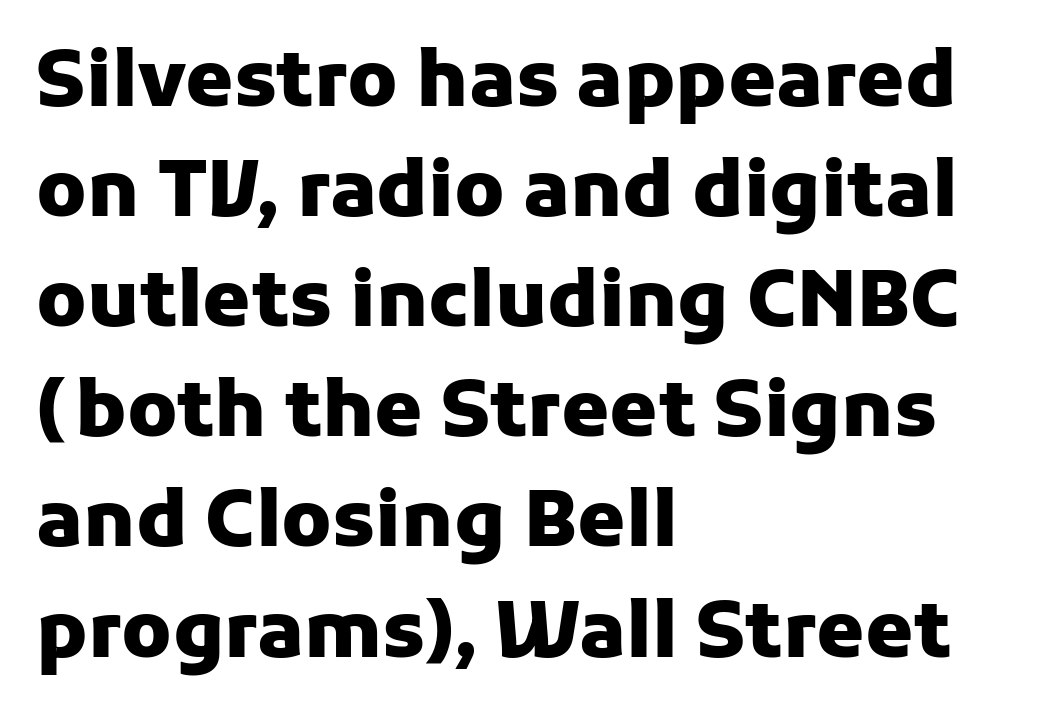
Q: Is the text bold? A: Yes.
Q: Is the text italic (slanted)? A: No, it is upright.
Q: Is the typeface a serif or a sans-serif typeface? A: Sans-serif.
Q: Is the text underlined? A: No.
Q: How is the paragraph aligned? A: Left-aligned.
Q: Is the spacing between letters normal or unusually wide? A: Normal.
Q: Is the spacing between lines tight, normal or loose? A: Normal.
Q: Width (condensed, normal, or wide)? A: Normal.
Q: Stroke contrast? A: Low.
Q: x-height? A: Medium.
Q: Monospaced? A: No.
